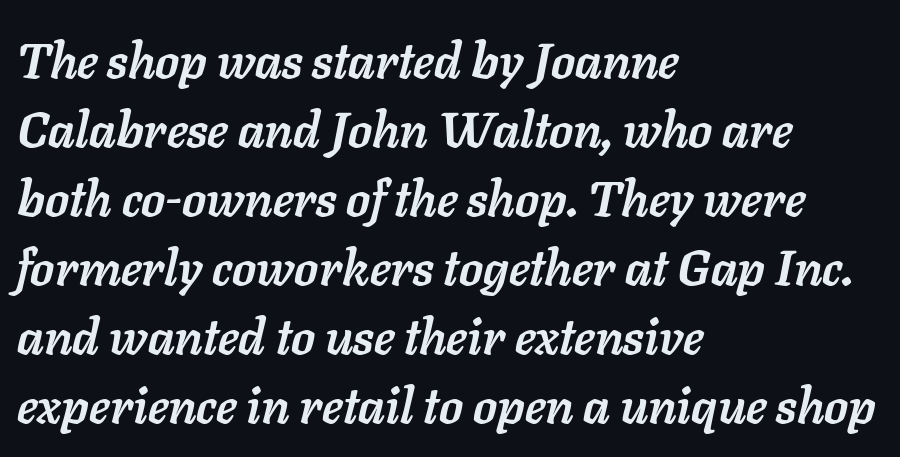
The tracking reads as untouched default to a designer's eye. It's the slanting kind of type. Notice how descenders clear the ascenders below comfortably — that's standard leading. Thick stems and heavy bowls — unmistakably bold. The face used here is proportionally spaced, like ordinary book or web type.
